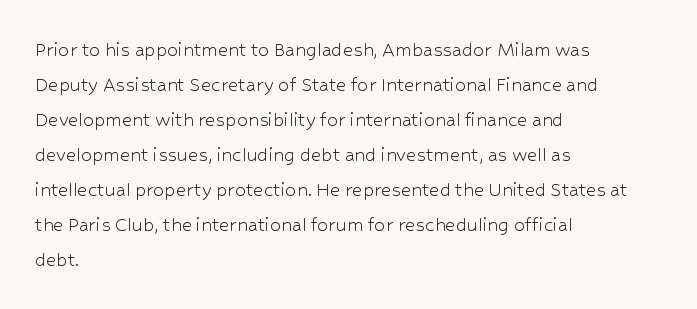
Q: Is the text bold? A: No.
Q: Is the text italic (slanted)? A: No, it is upright.
Q: Is the text underlined? A: No.
Q: How is the paragraph aligned? A: Left-aligned.
Q: Is the spacing between letters normal or unusually wide? A: Normal.
Q: Is the spacing between lines tight, normal or loose? A: Normal.
